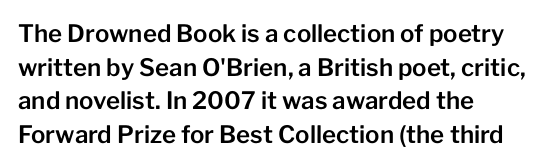
Leading matches the norm, producing a regular column. Every stem runs plumb, perpendicular to the baseline. Underline: absent. In CSS terms this would be text-align: left. Here the glyphs are tracked normally, forming tight word shapes.
